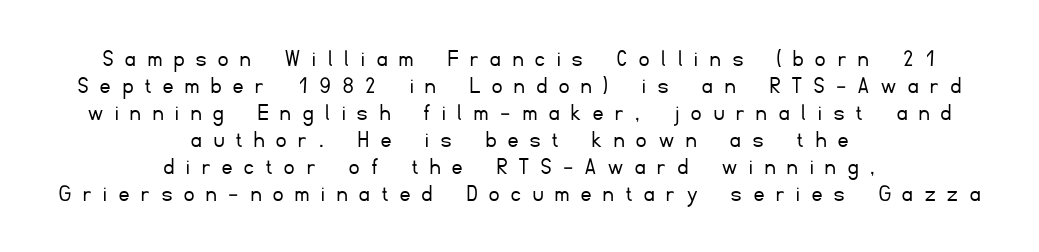
The image shows 25 px text type, upright; set centered, tight line spacing (1.08x), unusually wide letter spacing (+0.48 em), not underlined.
